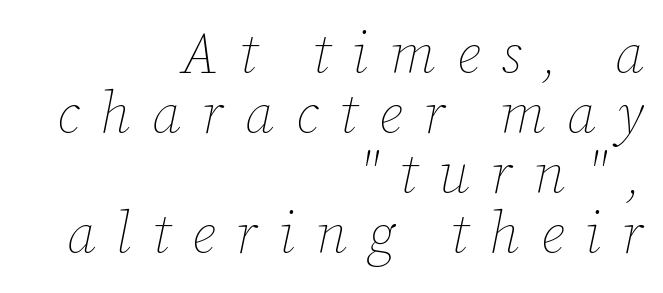
Q: Is the text bold? A: No.
Q: Is the text italic (slanted)? A: Yes, it leans right by about 12 degrees.
Q: Is the text underlined? A: No.
Q: How is the paragraph aligned? A: Right-aligned.
Q: Is the spacing between letters normal or unusually wide? A: Unusually wide.
Q: Is the spacing between lines tight, normal or loose? A: Tight.
Q: Width (condensed, normal, or wide)? A: Normal.
Q: Stroke contrast? A: Low.
Q: x-height? A: Medium.
Q: Monospaced? A: No.
